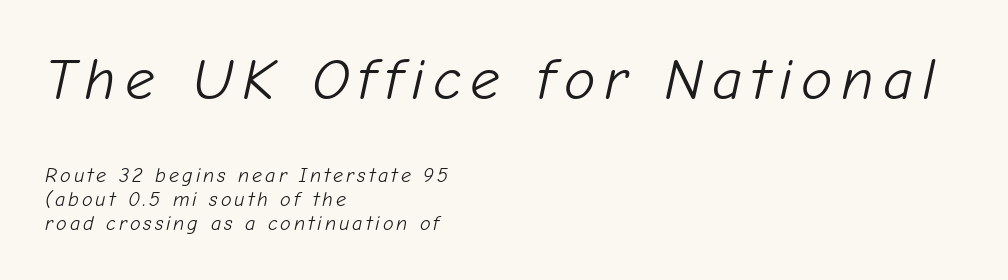
Q: Is the text bold? A: No.
Q: Is the text italic (slanted)? A: Yes, it leans right by about 12 degrees.
Q: Is the text underlined? A: No.
Q: How is the paragraph aligned? A: Left-aligned.
Q: Which block of text is set in a larger size, the first (top) or the second (bottom)? A: The first (top) one.
Q: Width (condensed, normal, or wide)? A: Normal.
Q: Stroke contrast? A: Low.
Q: x-height? A: Medium.
Q: Monospaced? A: No.
